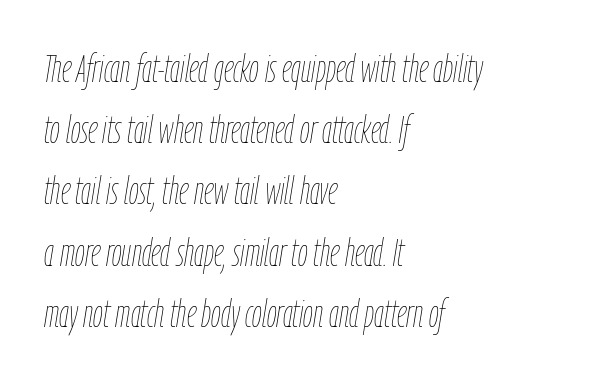
{"italic": "yes", "lean": "right", "slant_degrees": 9, "bold": "no", "weight": "thin", "width": "condensed", "stroke_contrast": "low", "x_height": "medium", "monospaced": "no", "underline": "no", "align": "left", "line_spacing": "normal", "line_spacing_ratio": 1.57, "letter_spacing": "normal", "letter_spacing_em": 0.0, "glyph_px": 39}
